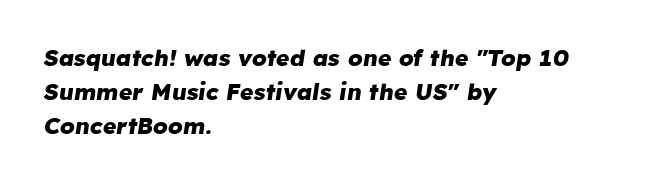
Every character sits at an angle, as italics do. The block of text has a typical density, with ordinary space between rows. Set as a true bold cut, around the 700 mark. The rendering anchors every line to the left-hand side. Standard letterfit; no display-style spreading of the glyphs. A clean baseline with only descenders dipping below it.
